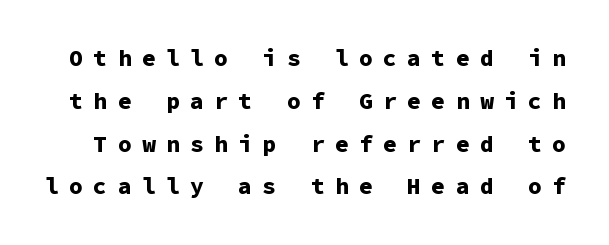
{"italic": "no", "bold": "yes", "underline": "no", "line_spacing_ratio": 1.86, "letter_spacing": "wide", "letter_spacing_em": 0.45, "glyph_px": 23}
